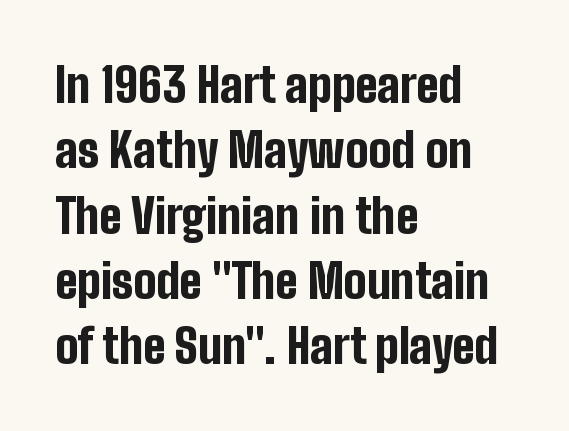
Notice how descenders clear the ascenders below comfortably — that's standard leading. Notice how the passage keeps a crisp vertical edge on the left only. Letterform terminals end flat and unadorned throughout the passage. Each word holds together tightly as a unit, with standard inter-letter gaps. These lines are rendered in a variable-pitch font. How heavy is the stroke? Heavy — this is a bold.
